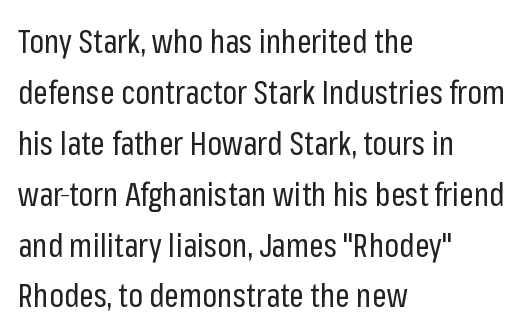
Q: Is the text bold? A: No.
Q: Is the text italic (slanted)? A: No, it is upright.
Q: Is the typeface a serif or a sans-serif typeface? A: Sans-serif.
Q: Is the text underlined? A: No.
Q: How is the paragraph aligned? A: Left-aligned.
Q: Is the spacing between letters normal or unusually wide? A: Normal.
Q: Is the spacing between lines tight, normal or loose? A: Normal.
Q: Width (condensed, normal, or wide)? A: Condensed.
Q: Stroke contrast? A: Low.
Q: x-height? A: Medium.
Q: Monospaced? A: No.
